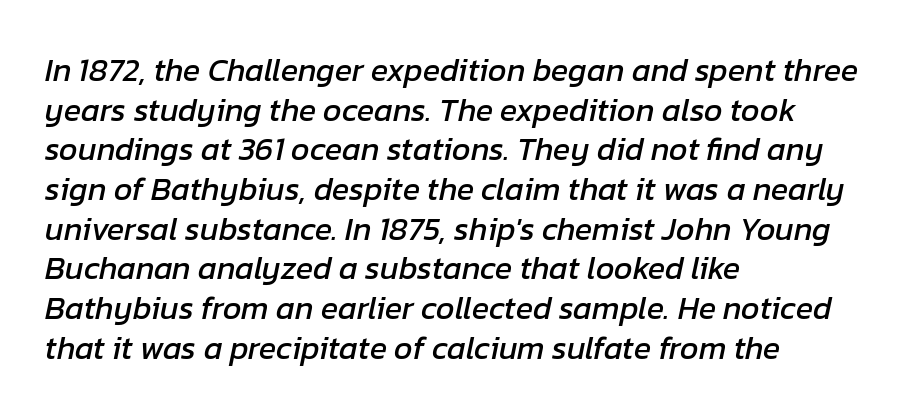
Looking at the ascenders, they clearly lean. Line starts are locked; line ends wander. The type is set solid horizontally, with unmodified tracking. Unmarked baselines from the first word to the last. Looks like regular typesetting: each glyph gets only the width it needs.
